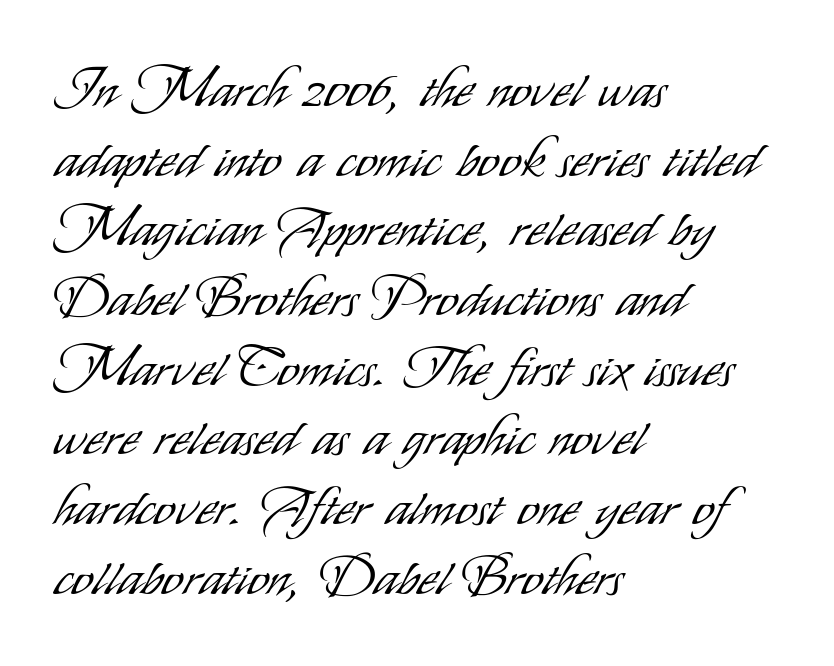
The image shows 54 px light, condensed sans-serif type; set left-aligned, normal line spacing (1.29x), normal letter spacing, not underlined; low stroke contrast and a small x-height.
